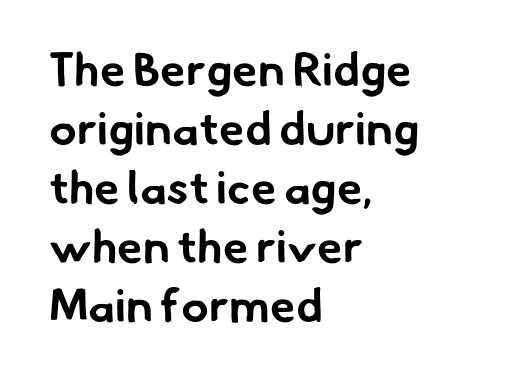
{"serif": "no", "bold": "yes", "weight": "bold", "width": "normal", "stroke_contrast": "low", "x_height": "small", "monospaced": "no", "underline": "no", "align": "left", "line_spacing": "normal", "line_spacing_ratio": 1.28, "letter_spacing": "normal", "letter_spacing_em": 0.0, "glyph_px": 46}
